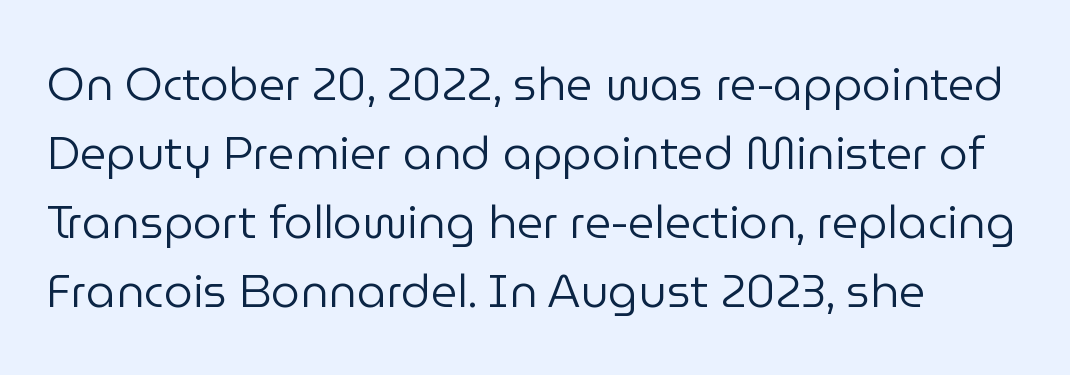
The image shows 46 px regular-weight sans-serif type, upright; set normal line spacing (1.5x), normal letter spacing, not underlined; low stroke contrast and a medium x-height.
